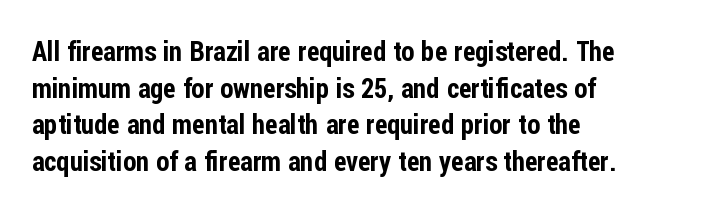
Alignment: flush left. The lettering stays uniformly vertical, giving the passage a roman look. The block of text has a typical density, with ordinary space between rows. Beneath every word, the page is bare. Compared with typical body copy, the letter spacing here is the same.
